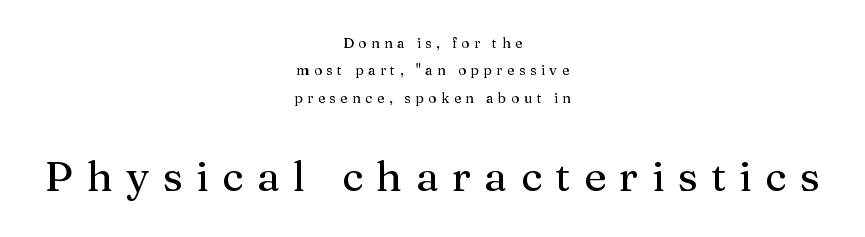
The image shows 42 px serif type, upright; set centered, loose line spacing (1.95x), unusually wide letter spacing (+0.32 em), not underlined; the second (bottom) block is 3.0x larger; medium stroke contrast and a medium x-height.
